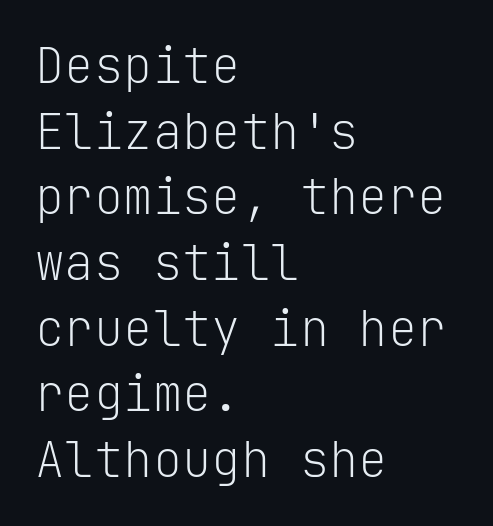
Students, observe: this is what conventionally led text looks like. Caption: face not bold, strokes unweighted. The rendering uses typewriter-style spacing with identical character cells. Is there any slant? The stems are plumb.
